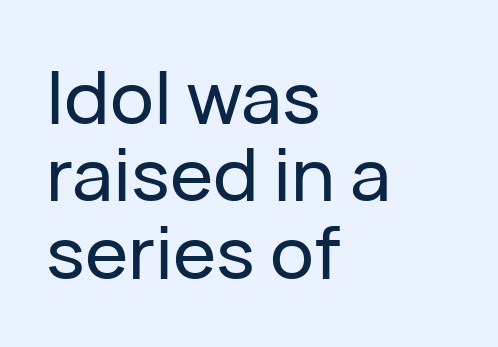
The text was rendered using a sans face with plain stroke endings. Closely set lines give the paragraph a compact silhouette. Short and long lines alike share a common starting point at left. Rendered with straight, roman letterforms. A typesetter would call this proportional, since set widths differ per character. Standard letterfit; no display-style spreading of the glyphs.
